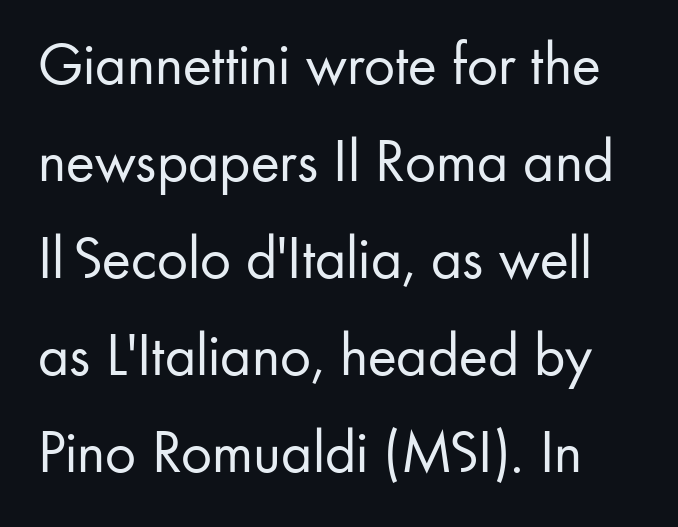
This rendering employs a face without finishing strokes, i.e., a sans-serif. Think standard paragraph weight, or any step lighter than that. Proportional: the letters do not fall into vertical columns. Unlike italic type, these characters show no tilt at all. Characters follow at the spacing the type designer built in. The passage shown is not underscored anywhere.
